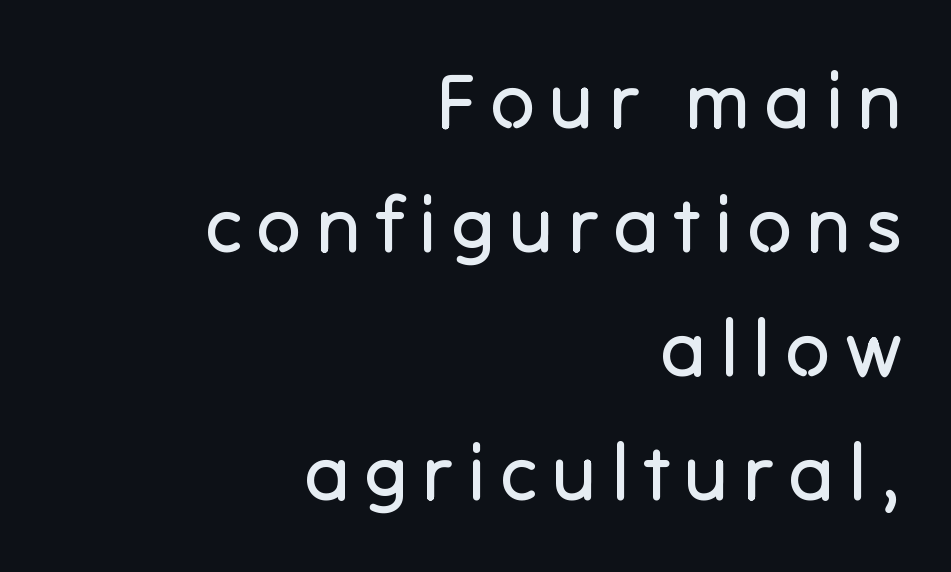
{"serif": "no", "italic": "no", "bold": "no", "weight": "regular", "width": "normal", "stroke_contrast": "low", "x_height": "medium", "monospaced": "no", "underline": "no", "align": "right", "line_spacing": "normal", "line_spacing_ratio": 1.57, "glyph_px": 79}
